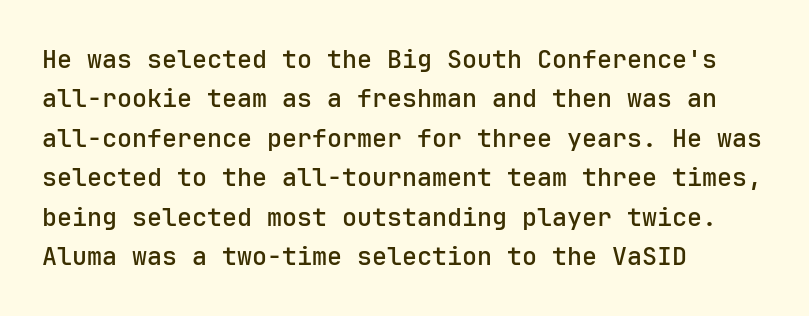
The image shows 25 px text type, upright; set left-aligned, normal line spacing (1.58x), normal letter spacing, not underlined.
